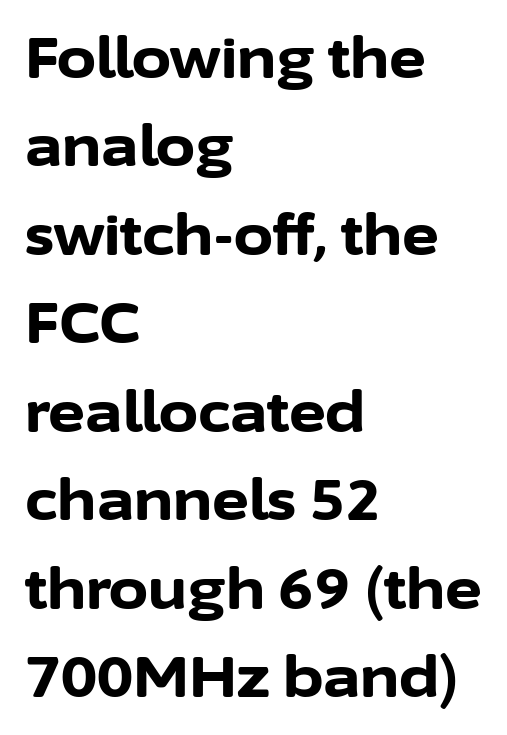
Rule under the text: the space is simply empty. Every character sits straight up, as roman type does. The lines are quadded left. Summary of vertical rhythm: regular, with standard interline spacing. Here the designer chose a conventional face with non-uniform glyph widths.
